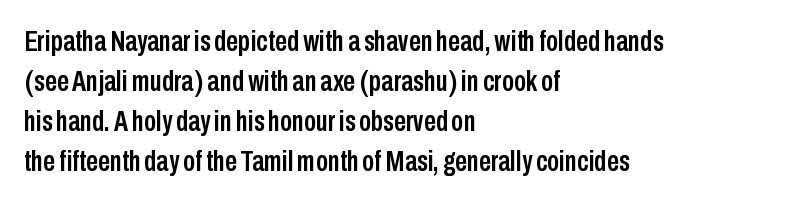
The image shows 30 px condensed sans-serif type, upright; set left-aligned, normal line spacing (1.33x), normal letter spacing, not underlined; low stroke contrast and a medium x-height.
